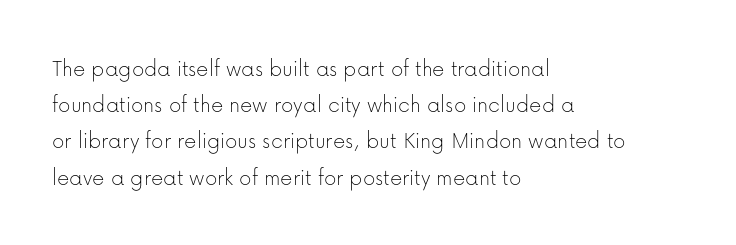
Default kerning and tracking; the words read as compact shapes. Tall strokes in this sample are plumb rather than angled. This rendering uses left alignment, leaving the right contour irregular. Students, observe: this is what conventionally led text looks like. Each stroke keeps to a modest, everyday thickness or less. Honestly, there is no underline to notice here at all.
